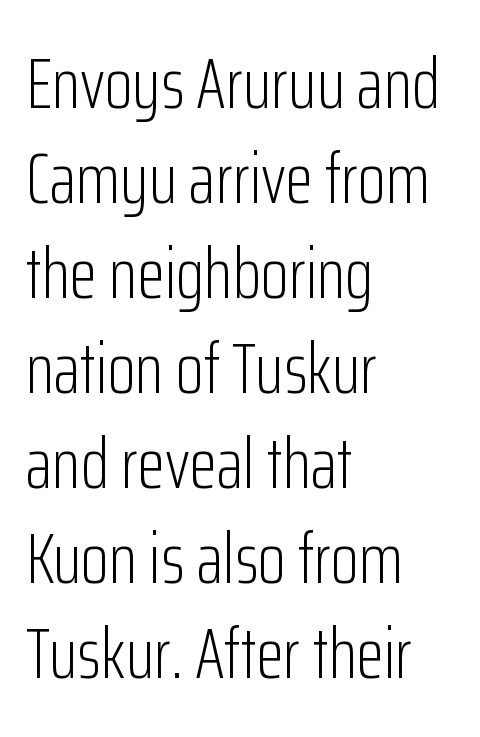
{"serif": "no", "italic": "no", "bold": "no", "weight": "light", "width": "condensed", "stroke_contrast": "low", "x_height": "medium", "monospaced": "no", "underline": "no", "align": "left", "line_spacing": "normal", "line_spacing_ratio": 1.32, "letter_spacing": "normal", "letter_spacing_em": 0.0, "glyph_px": 72}
